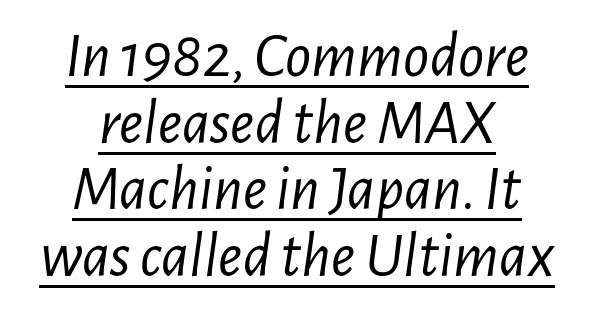
{"italic": "yes", "lean": "right", "slant_degrees": 7, "bold": "no", "weight": "light", "width": "condensed", "stroke_contrast": "low", "x_height": "medium", "monospaced": "no", "underline": "yes", "align": "center", "line_spacing": "tight", "line_spacing_ratio": 1.04, "letter_spacing": "normal", "letter_spacing_em": 0.0, "glyph_px": 64}
